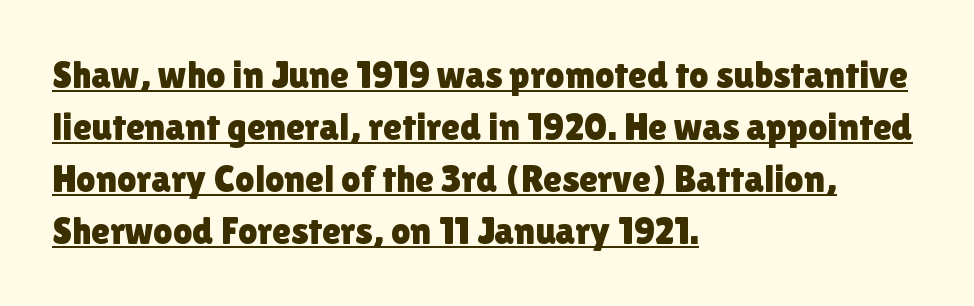
Q: Is the text italic (slanted)? A: No, it is upright.
Q: Is the typeface a serif or a sans-serif typeface? A: Sans-serif.
Q: Is the text underlined? A: Yes.
Q: How is the paragraph aligned? A: Left-aligned.
Q: Is the spacing between letters normal or unusually wide? A: Normal.
Q: Is the spacing between lines tight, normal or loose? A: Normal.
Q: Width (condensed, normal, or wide)? A: Normal.
Q: x-height? A: Medium.
Q: Monospaced? A: No.
